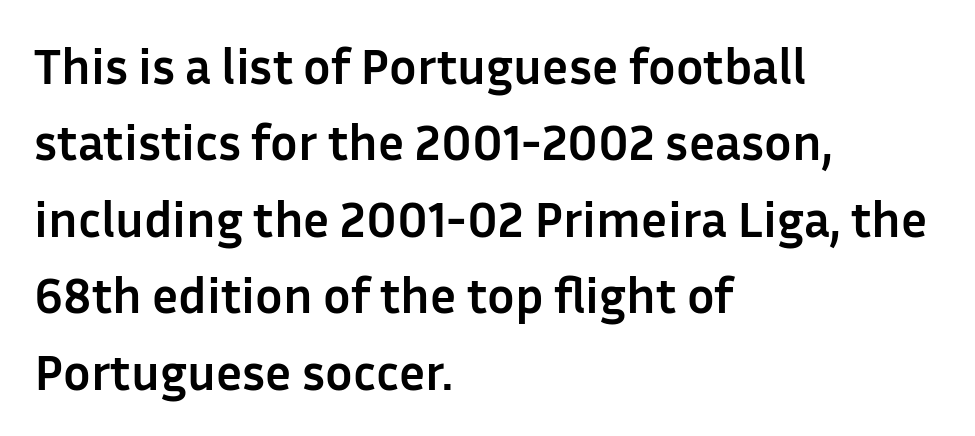
The image shows 51 px semibold sans-serif type, upright; set left-aligned, normal line spacing (1.5x), normal letter spacing, not underlined; low stroke contrast and a medium x-height.
